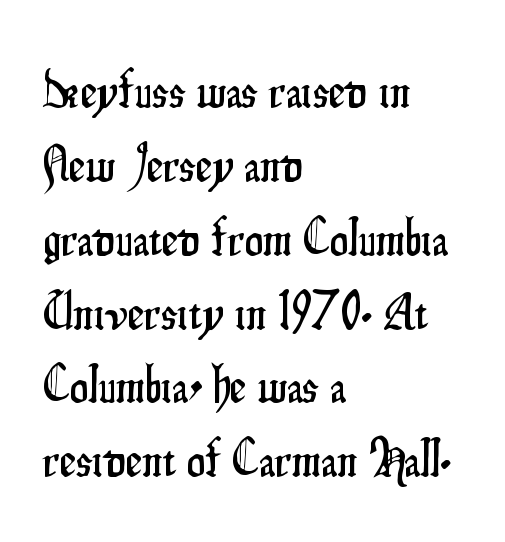
The image shows 52 px condensed sans-serif type, upright; set left-aligned, normal line spacing (1.42x), normal letter spacing, not underlined; low stroke contrast and a small x-height.
